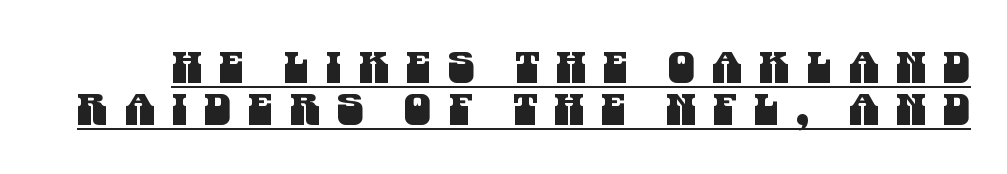
The line-height multiplier appears low, near solid setting. This sample has the flowing, uneven cadence of proportional lettering. This sample carries an underscore along the baseline area. The passage shown has open, widely tracked lettering throughout.
